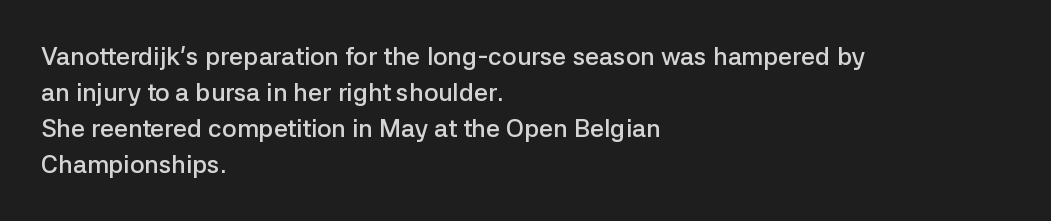
No italicization has been applied; the sample stays upright. How heavy is the stroke? Medium-heavy — a semibold, shy of bold. Default kerning and tracking; the words read as compact shapes. In CSS terms this would be text-align: left. Line spacing here is normal. The specimen omits any rule beneath the text block's lines.
